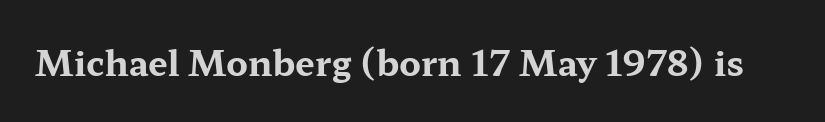
{"serif": "yes", "italic": "no", "bold": "yes", "weight": "bold", "width": "wide", "stroke_contrast": "medium", "x_height": "medium", "monospaced": "no", "underline": "no", "letter_spacing": "normal", "letter_spacing_em": 0.0, "glyph_px": 35}
